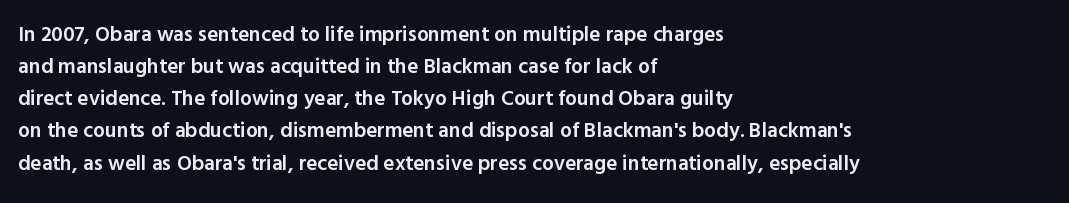
{"italic": "no", "bold": "semi", "underline": "no", "align": "left", "line_spacing": "normal", "line_spacing_ratio": 1.53, "letter_spacing": "normal", "letter_spacing_em": 0.0, "glyph_px": 21}
